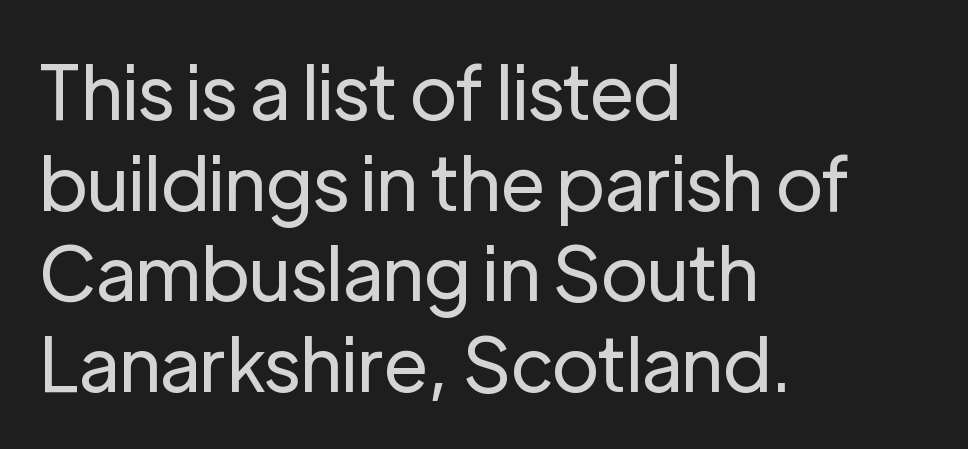
The image shows 75 px regular-weight sans-serif type, upright; set left-aligned, line spacing 1.21x, normal letter spacing, not underlined; low stroke contrast and a medium x-height.
